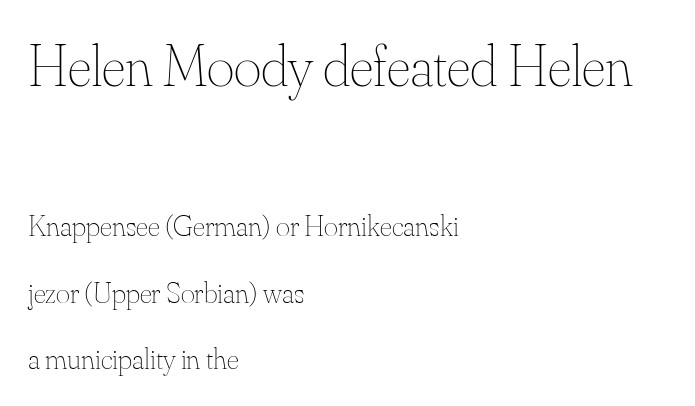
Q: Is the text bold? A: No.
Q: Is the text italic (slanted)? A: No, it is upright.
Q: Is the text underlined? A: No.
Q: How is the paragraph aligned? A: Left-aligned.
Q: Is the spacing between letters normal or unusually wide? A: Normal.
Q: Is the spacing between lines tight, normal or loose? A: Loose.
Q: Which block of text is set in a larger size, the first (top) or the second (bottom)? A: The first (top) one.
Q: Width (condensed, normal, or wide)? A: Normal.
Q: Stroke contrast? A: Medium.
Q: x-height? A: Small.
Q: Monospaced? A: No.
